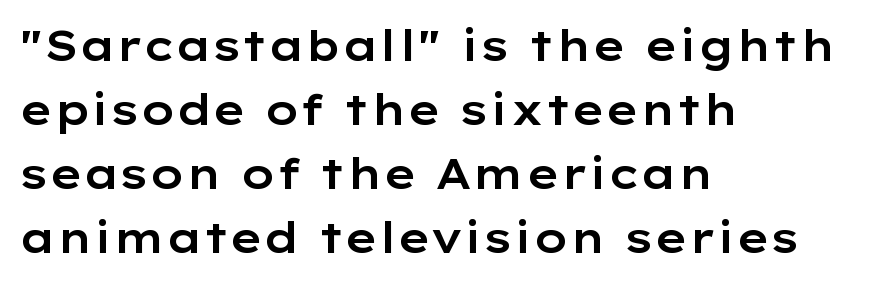
Q: Is the text italic (slanted)? A: No, it is upright.
Q: Is the typeface a serif or a sans-serif typeface? A: Sans-serif.
Q: Is the text underlined? A: No.
Q: How is the paragraph aligned? A: Left-aligned.
Q: Is the spacing between letters normal or unusually wide? A: Normal.
Q: Is the spacing between lines tight, normal or loose? A: Normal.
Q: Width (condensed, normal, or wide)? A: Wide.
Q: Stroke contrast? A: Low.
Q: x-height? A: Medium.
Q: Monospaced? A: No.
